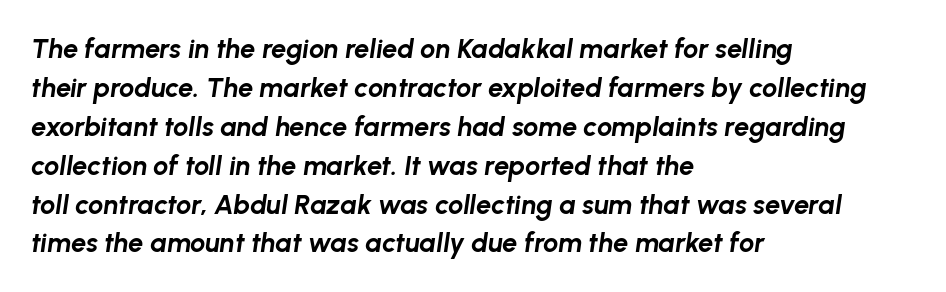
Emphasis-style slanted type is in use. The space beneath each line is pristine and unruled. A classic flush-left, rag-right setting is used for this passage. The letters are bold, with thick, heavy strokes. Does extra space separate the letters? No, they use regular spacing. The designer left line spacing at the default.
